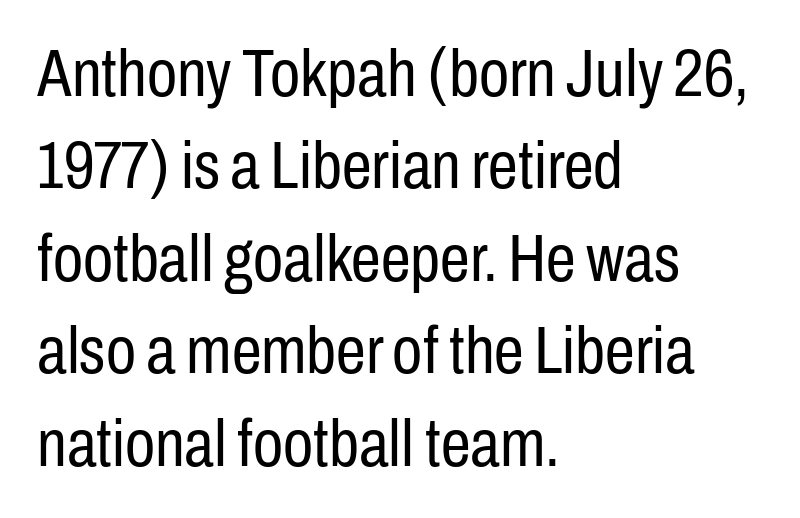
The image shows 67 px regular-weight, condensed sans-serif type, upright; set left-aligned, normal line spacing (1.38x), normal letter spacing, not underlined; low stroke contrast and a medium x-height.
